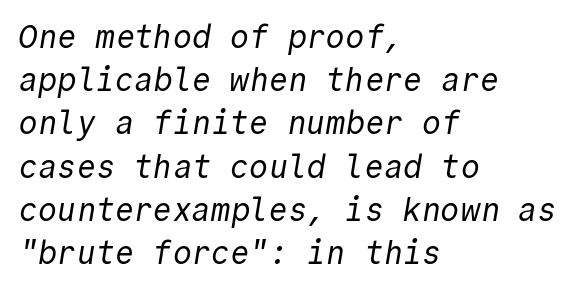
Q: Is the text bold? A: No.
Q: Is the typeface a serif or a sans-serif typeface? A: Sans-serif.
Q: Is the text underlined? A: No.
Q: How is the paragraph aligned? A: Left-aligned.
Q: Is the spacing between letters normal or unusually wide? A: Normal.
Q: Is the spacing between lines tight, normal or loose? A: Normal.
Q: Width (condensed, normal, or wide)? A: Normal.
Q: x-height? A: Medium.
Q: Monospaced? A: Yes.
